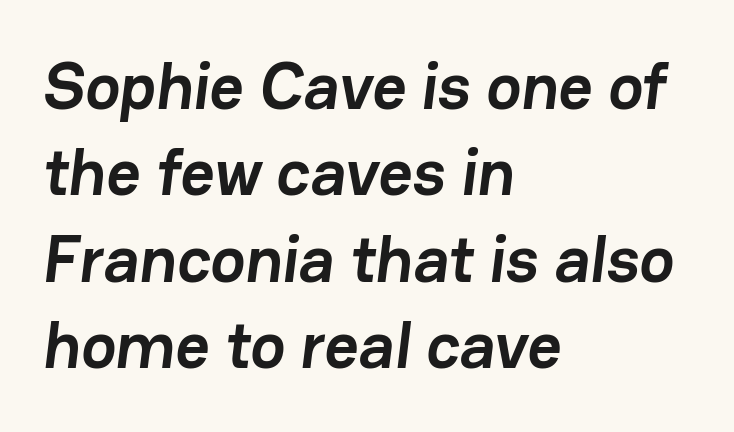
These lines are rendered in a variable-pitch font. Stroke thickness is high; the sample reads as a true bold. Is the block centered? No — it sits flush against the left margin. Students, note that the glyphs here touch the page at normal intervals. The designer left line spacing at the default. The zone under the glyphs is completely vacant.
